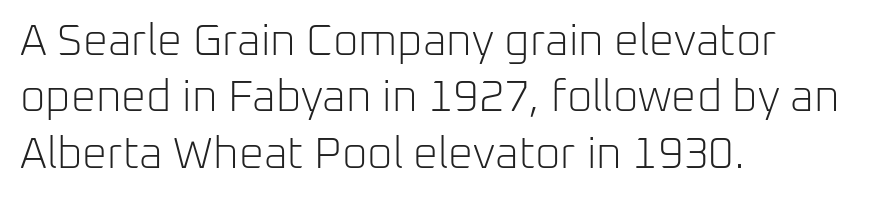
{"serif": "no", "italic": "no", "bold": "no", "weight": "light", "width": "normal", "stroke_contrast": "low", "x_height": "medium", "monospaced": "no", "underline": "no", "align": "left", "line_spacing": "normal", "line_spacing_ratio": 1.28, "letter_spacing": "normal", "letter_spacing_em": 0.0, "glyph_px": 44}
